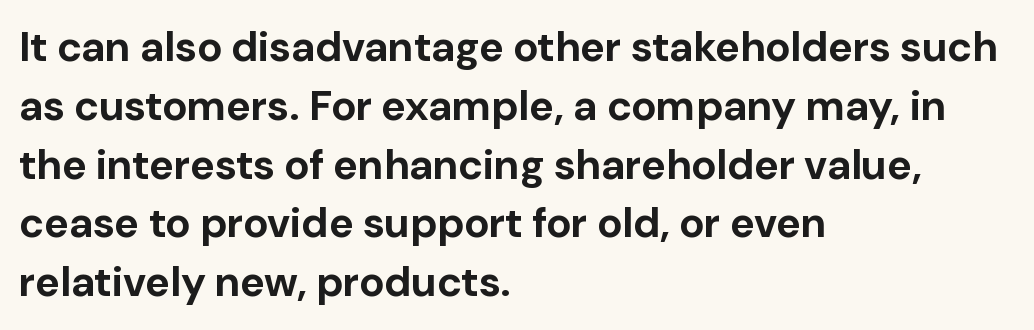
Short note: letters normally spaced. Honestly, there is no underline to notice here at all. The letters advance in unequal steps, a hallmark of proportional type. Typographically, this falls in the sans-serif category.
